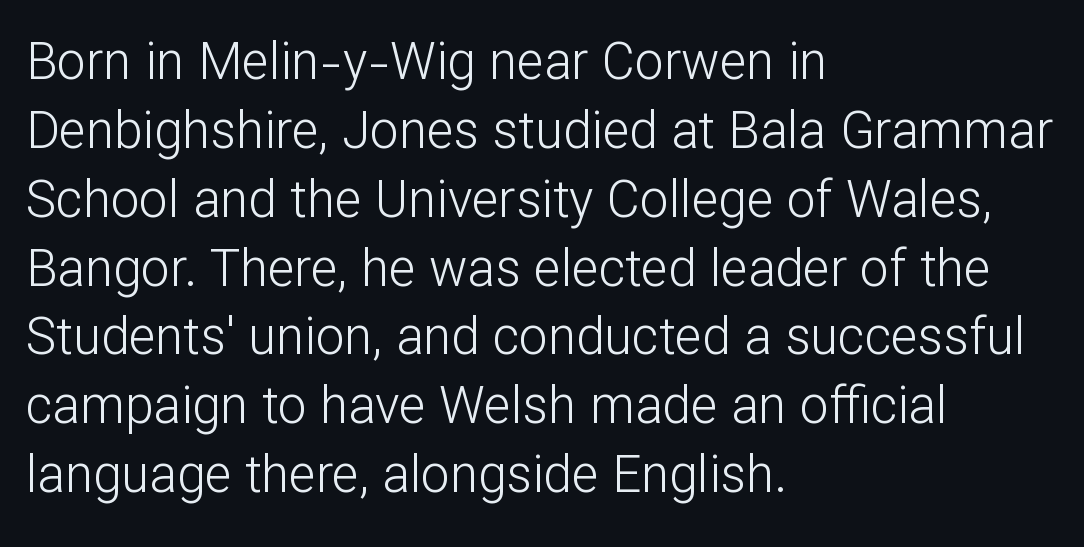
Q: Is the text bold? A: No.
Q: Is the text italic (slanted)? A: No, it is upright.
Q: Is the typeface a serif or a sans-serif typeface? A: Sans-serif.
Q: Is the text underlined? A: No.
Q: How is the paragraph aligned? A: Left-aligned.
Q: Is the spacing between letters normal or unusually wide? A: Normal.
Q: Is the spacing between lines tight, normal or loose? A: Normal.
Q: Width (condensed, normal, or wide)? A: Normal.
Q: Stroke contrast? A: Low.
Q: x-height? A: Medium.
Q: Monospaced? A: No.
